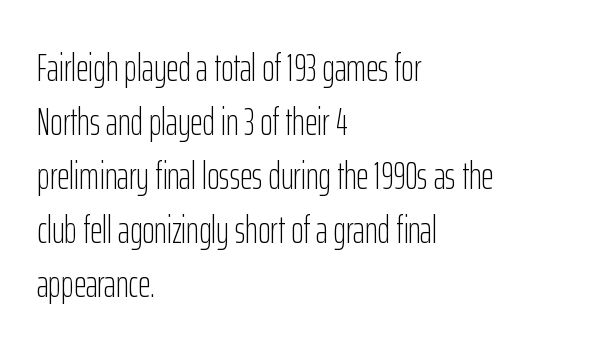
The image shows 38 px light, condensed sans-serif type, upright; set left-aligned, normal line spacing (1.42x), normal letter spacing, not underlined; low stroke contrast and a medium x-height.
